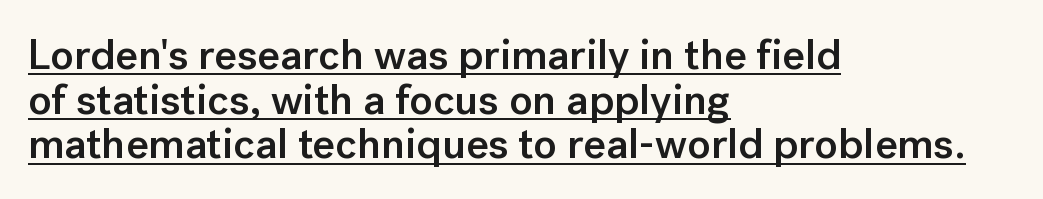
{"serif": "no", "italic": "no", "bold": "semi", "weight": "semibold", "width": "normal", "stroke_contrast": "low", "x_height": "medium", "monospaced": "no", "underline": "yes", "align": "left", "line_spacing": "tight", "line_spacing_ratio": 1.04, "letter_spacing": "normal", "letter_spacing_em": 0.0, "glyph_px": 43}
